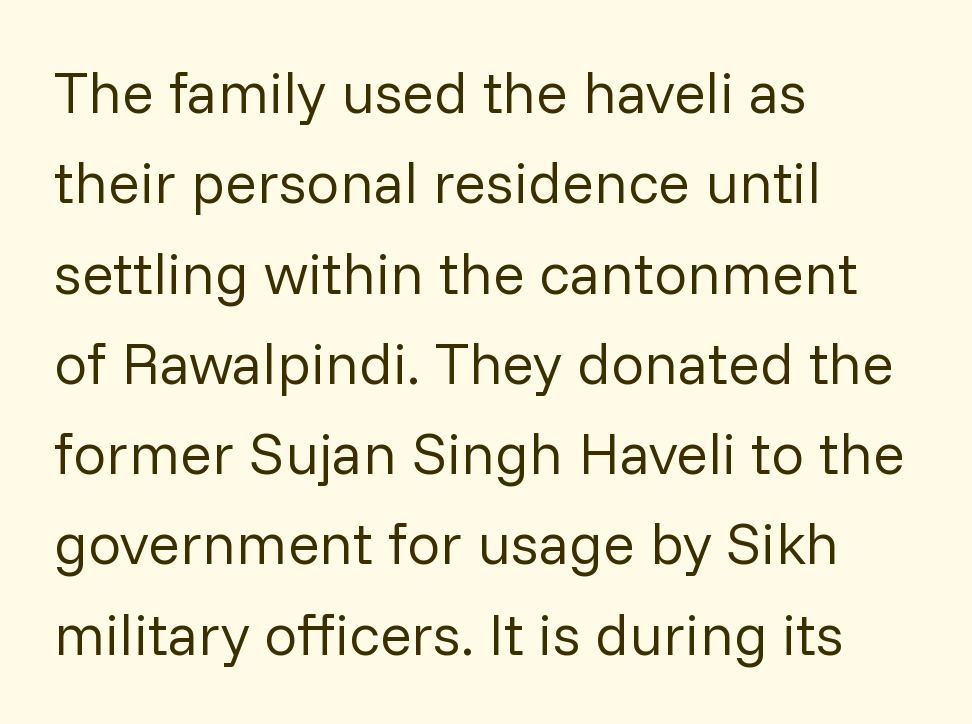
{"serif": "no", "italic": "no", "bold": "no", "weight": "regular", "width": "normal", "stroke_contrast": "low", "x_height": "medium", "monospaced": "no", "underline": "no", "align": "left", "line_spacing": "normal", "line_spacing_ratio": 1.53, "letter_spacing": "normal", "letter_spacing_em": 0.0, "glyph_px": 59}
